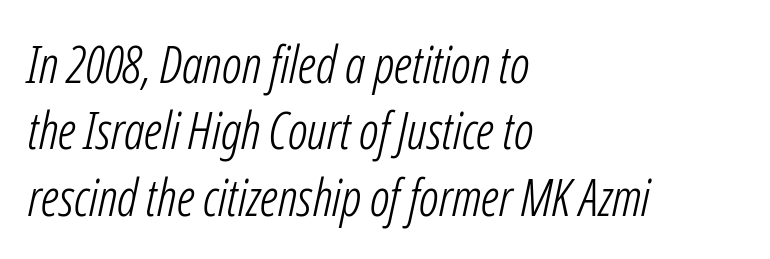
{"italic": "yes", "lean": "right", "slant_degrees": 12, "bold": "no", "weight": "light", "width": "condensed", "stroke_contrast": "low", "x_height": "medium", "monospaced": "no", "underline": "no", "align": "left", "line_spacing": "normal", "line_spacing_ratio": 1.3, "letter_spacing": "normal", "letter_spacing_em": 0.0, "glyph_px": 51}
